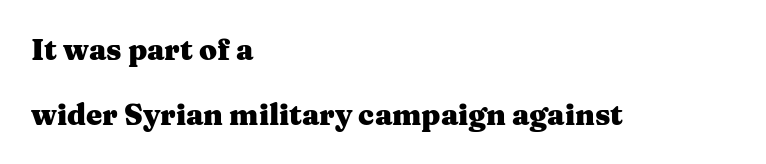
{"serif": "yes", "italic": "no", "bold": "yes", "weight": "heavy", "width": "wide", "stroke_contrast": "medium", "x_height": "medium", "monospaced": "no", "underline": "no", "align": "left", "line_spacing": "loose", "line_spacing_ratio": 2.24, "letter_spacing": "normal", "letter_spacing_em": 0.0, "glyph_px": 29}
